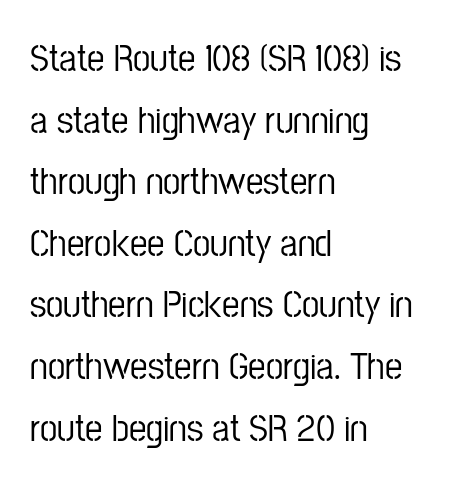
Decoration check: the copy has no underline. Looks like regular typesetting: each glyph gets only the width it needs. Line spacing here is normal. This is sans-serif lettering, the kind often seen on screens and signage. Rendered with straight, roman letterforms.
